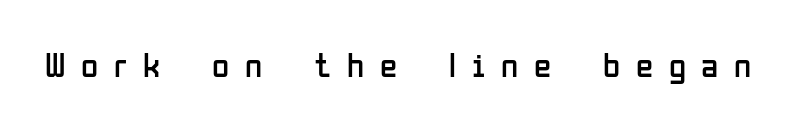
Q: Is the text bold? A: No.
Q: Is the text italic (slanted)? A: No, it is upright.
Q: Is the typeface a serif or a sans-serif typeface? A: Sans-serif.
Q: Is the text underlined? A: No.
Q: Is the spacing between letters normal or unusually wide? A: Unusually wide.
Q: Width (condensed, normal, or wide)? A: Condensed.
Q: Stroke contrast? A: Low.
Q: x-height? A: Medium.
Q: Monospaced? A: No.
